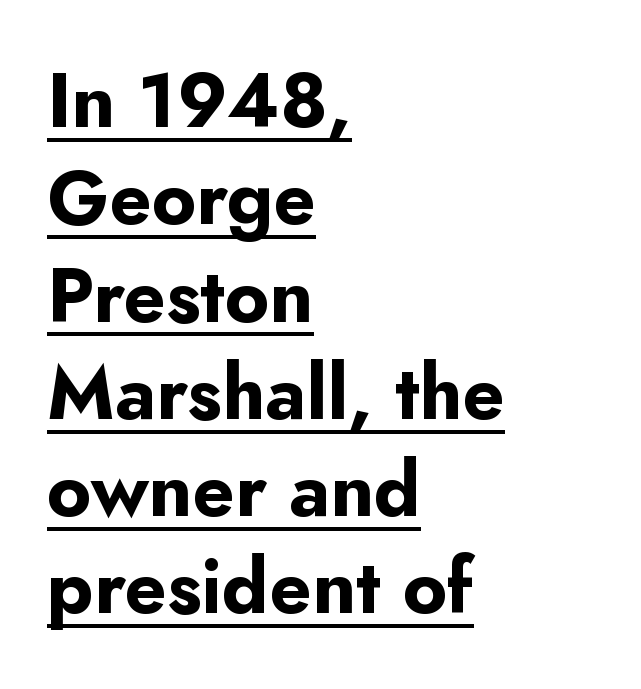
Unlike a traditional serif, this face leaves its strokes unadorned. The glyphs are accompanied by a horizontal stroke just below them. These lines were composed using upright roman letters. If you measured baseline to baseline, you'd find a middling distance. In terms of letterspacing, this is plain default setting.
